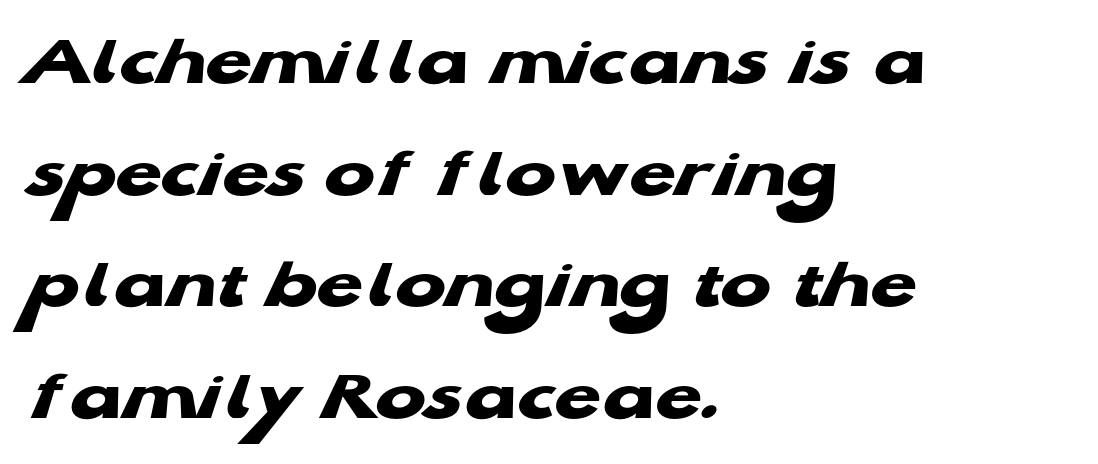
If you measured baseline to baseline, you'd find a middling distance. This sample uses a sans-serif face. Spacing verdict: proportional, widths tailored to each character. This rendering leaves character spacing at its baseline value. The text block is weighted toward the left margin, trailing off unevenly rightward.
